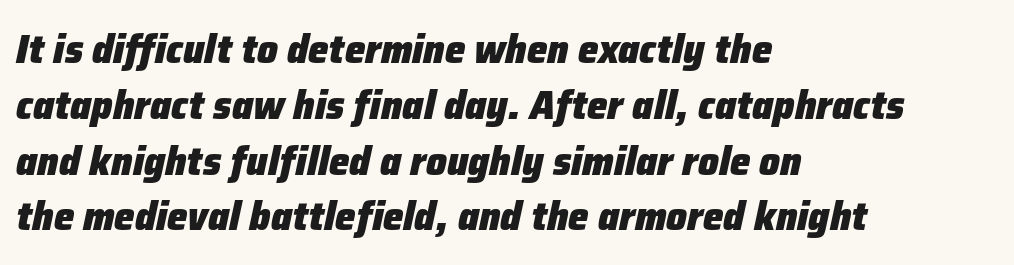
Q: Is the text bold? A: Yes.
Q: Is the text italic (slanted)? A: Yes, it leans right by about 12 degrees.
Q: Is the text underlined? A: No.
Q: How is the paragraph aligned? A: Left-aligned.
Q: Is the spacing between letters normal or unusually wide? A: Normal.
Q: Is the spacing between lines tight, normal or loose? A: Normal.
Q: Width (condensed, normal, or wide)? A: Normal.
Q: Stroke contrast? A: Low.
Q: x-height? A: Medium.
Q: Monospaced? A: No.
